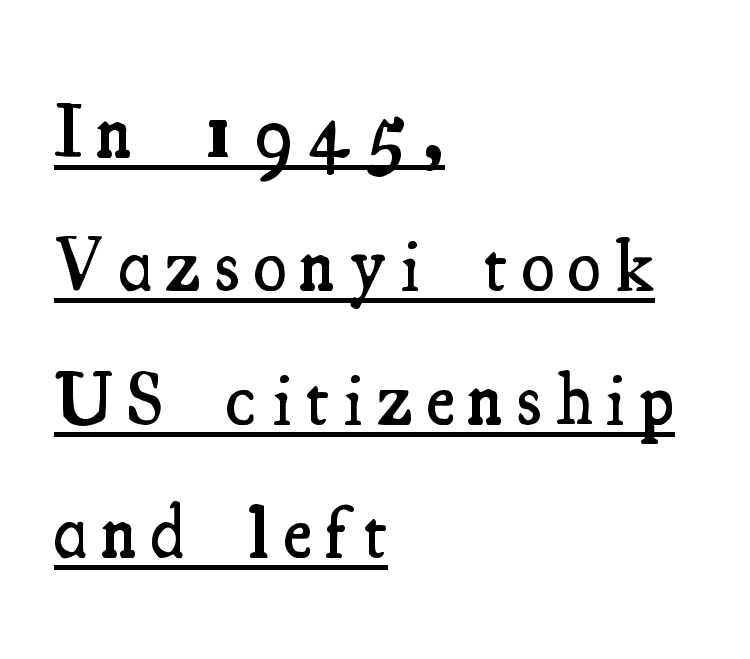
Q: Is the text bold? A: Semi-bold.
Q: Is the text italic (slanted)? A: No, it is upright.
Q: Is the typeface a serif or a sans-serif typeface? A: Serif.
Q: Is the text underlined? A: Yes.
Q: How is the paragraph aligned? A: Left-aligned.
Q: Is the spacing between letters normal or unusually wide? A: Unusually wide.
Q: Width (condensed, normal, or wide)? A: Condensed.
Q: Stroke contrast? A: Medium.
Q: x-height? A: Small.
Q: Monospaced? A: No.
